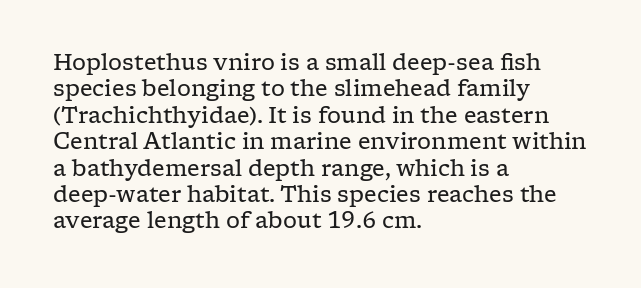
This sample uses an upright cut, with every glyph sitting square on the baseline. Underlining? Definitely not there. Heaviness? Minimal to ordinary, like unemphasized prose. Short note: letters normally spaced. Where is the straight margin? On the left.
